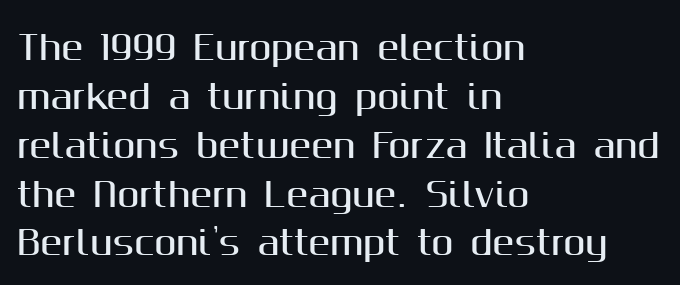
The face used here is rendered with its standard letterfit. The line-height multiplier appears to be the usual default. These lines are set flush left with a ragged right edge. The rendering uses natural spacing where letterforms have individual widths. Quick note: not italic, upright.
